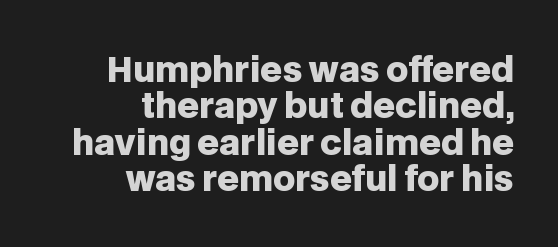
Q: Is the text bold? A: Yes.
Q: Is the text italic (slanted)? A: No, it is upright.
Q: Is the typeface a serif or a sans-serif typeface? A: Sans-serif.
Q: Is the text underlined? A: No.
Q: How is the paragraph aligned? A: Right-aligned.
Q: Is the spacing between letters normal or unusually wide? A: Normal.
Q: Is the spacing between lines tight, normal or loose? A: Tight.
Q: Width (condensed, normal, or wide)? A: Normal.
Q: Stroke contrast? A: Low.
Q: x-height? A: Large.
Q: Monospaced? A: No.
